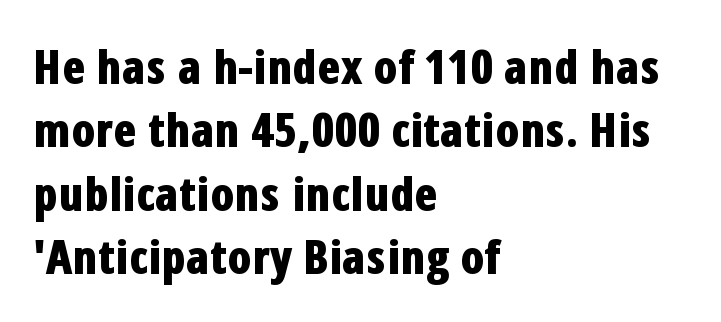
Q: Is the text bold? A: Yes.
Q: Is the text italic (slanted)? A: No, it is upright.
Q: Is the typeface a serif or a sans-serif typeface? A: Sans-serif.
Q: Is the text underlined? A: No.
Q: How is the paragraph aligned? A: Left-aligned.
Q: Is the spacing between letters normal or unusually wide? A: Normal.
Q: Is the spacing between lines tight, normal or loose? A: Normal.
Q: Width (condensed, normal, or wide)? A: Condensed.
Q: Stroke contrast? A: Low.
Q: x-height? A: Medium.
Q: Monospaced? A: No.
